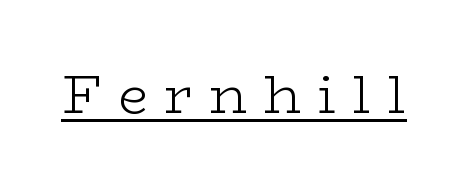
{"serif": "yes", "italic": "no", "bold": "no", "weight": "light", "width": "wide", "stroke_contrast": "low", "x_height": "medium", "monospaced": "no", "underline": "yes", "letter_spacing": "wide", "letter_spacing_em": 0.32, "glyph_px": 53}
